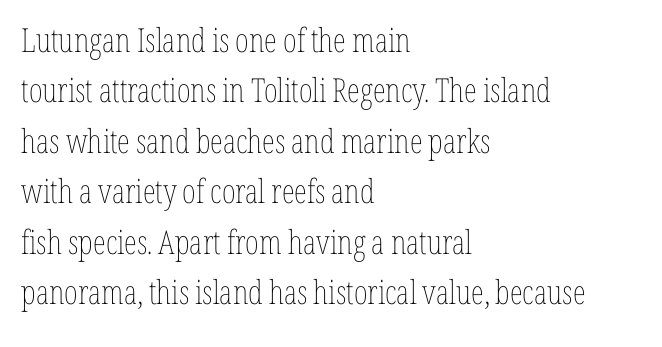
The letters advance in unequal steps, a hallmark of proportional type. If you measured baseline to baseline, you'd find a middling distance. Inter-character spacing is left at the font's built-in metrics. Every character sits straight up, as roman type does. The paragraph shown leans on its left margin. Counters stay open thanks to moderate or lighter strokes.
